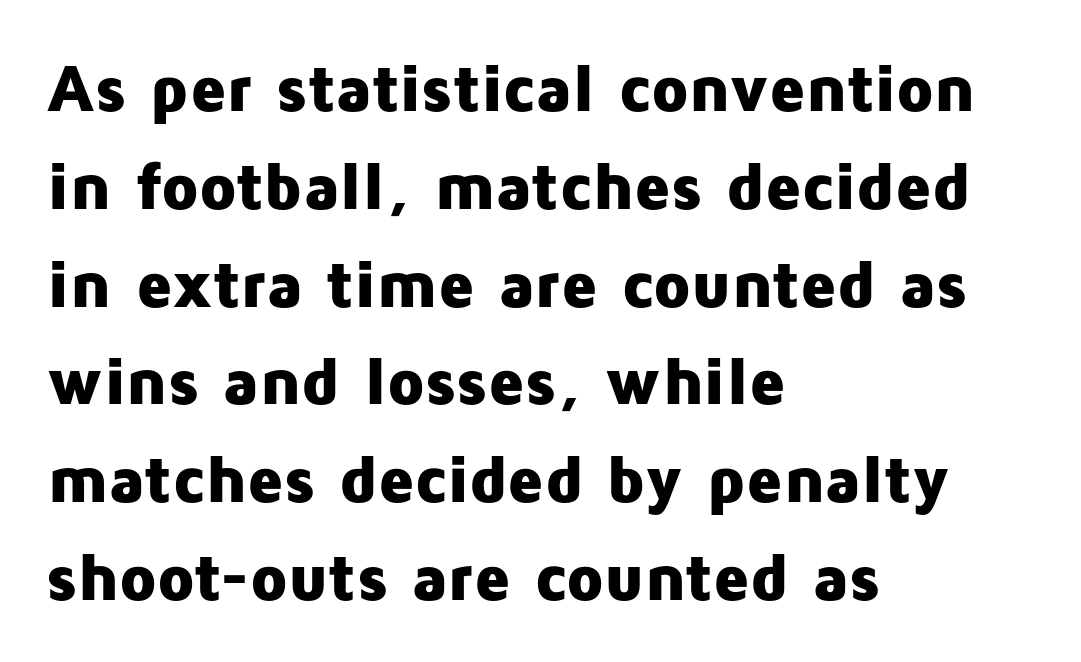
Q: Is the text bold? A: Yes.
Q: Is the text italic (slanted)? A: No, it is upright.
Q: Is the typeface a serif or a sans-serif typeface? A: Sans-serif.
Q: Is the text underlined? A: No.
Q: How is the paragraph aligned? A: Left-aligned.
Q: Is the spacing between letters normal or unusually wide? A: Normal.
Q: Is the spacing between lines tight, normal or loose? A: Normal.
Q: Width (condensed, normal, or wide)? A: Normal.
Q: Stroke contrast? A: Low.
Q: x-height? A: Medium.
Q: Monospaced? A: No.
